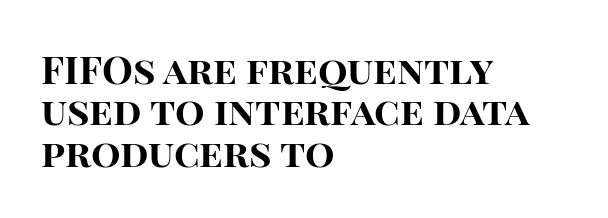
The image shows 39 px bold sans-serif type, upright; set left-aligned, tight line spacing (1.06x), normal letter spacing, not underlined; high stroke contrast and a large x-height.
